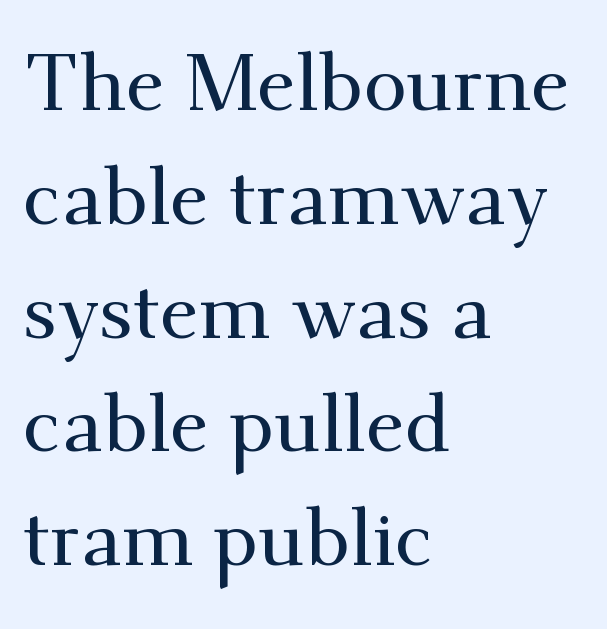
Q: Is the text italic (slanted)? A: No, it is upright.
Q: Is the typeface a serif or a sans-serif typeface? A: Serif.
Q: Is the text underlined? A: No.
Q: How is the paragraph aligned? A: Left-aligned.
Q: Is the spacing between letters normal or unusually wide? A: Normal.
Q: Is the spacing between lines tight, normal or loose? A: Normal.
Q: Width (condensed, normal, or wide)? A: Normal.
Q: Stroke contrast? A: Medium.
Q: x-height? A: Small.
Q: Monospaced? A: No.
